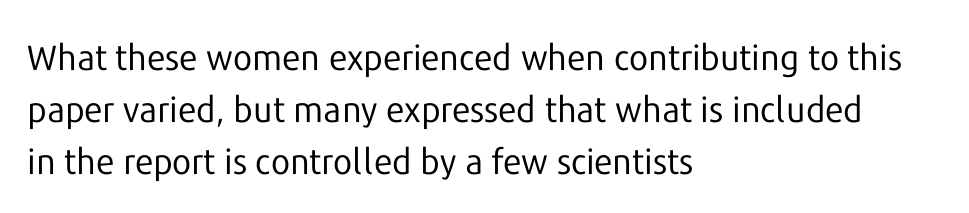
The image shows 35 px regular-weight sans-serif type, upright; set left-aligned, normal line spacing (1.49x), normal letter spacing, not underlined; low stroke contrast and a medium x-height.
